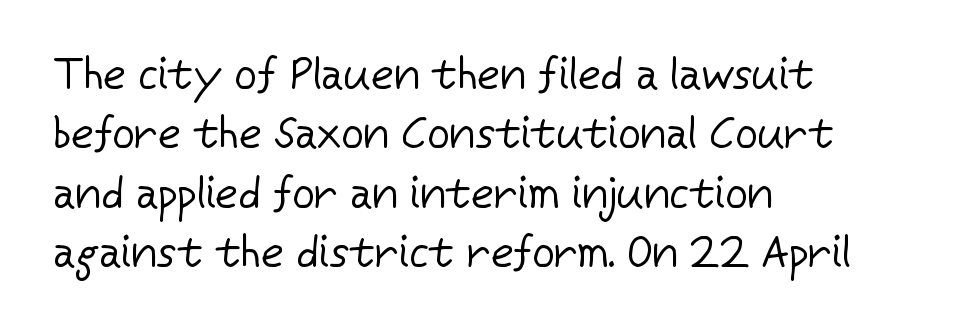
The specimen omits any rule beneath the text block's lines. You can tell it's not italic because the verticals are truly vertical. Spacing verdict: proportional, widths tailored to each character. A light-to-regular cut is what we see here. The tracking reads as untouched default to a designer's eye. This rendering uses left alignment, leaving the right contour irregular.
